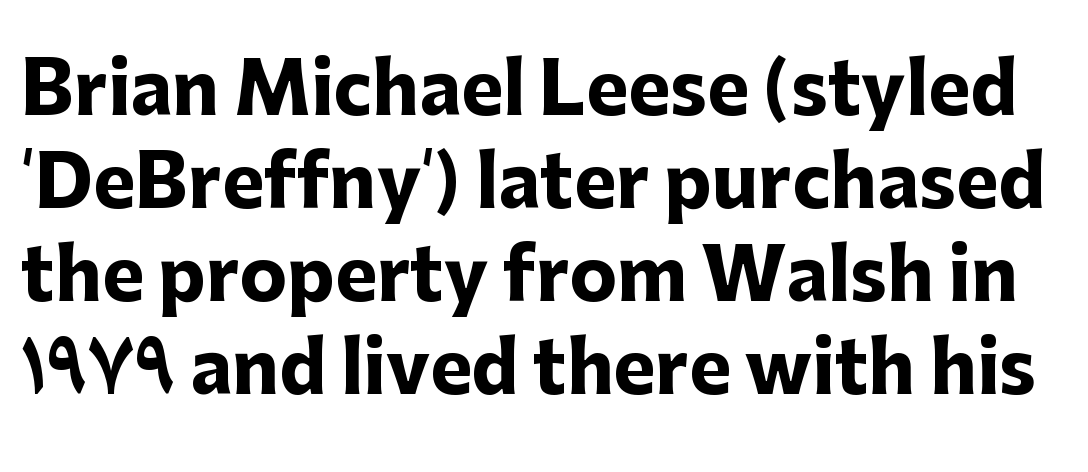
{"serif": "no", "italic": "no", "bold": "yes", "weight": "heavy", "width": "normal", "stroke_contrast": "low", "x_height": "medium", "monospaced": "no", "underline": "no", "line_spacing": "normal", "line_spacing_ratio": 1.31, "letter_spacing": "normal", "letter_spacing_em": 0.0, "glyph_px": 71}
